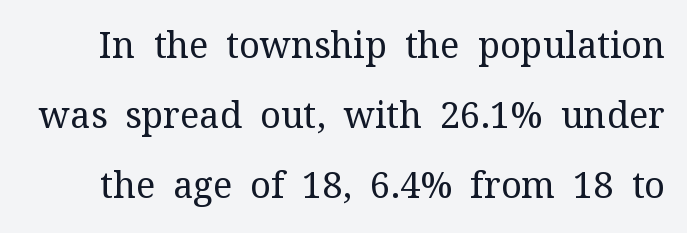
Q: Is the text bold? A: No.
Q: Is the text italic (slanted)? A: No, it is upright.
Q: Is the typeface a serif or a sans-serif typeface? A: Serif.
Q: Is the text underlined? A: No.
Q: Is the spacing between letters normal or unusually wide? A: Normal.
Q: Is the spacing between lines tight, normal or loose? A: Loose.
Q: Width (condensed, normal, or wide)? A: Normal.
Q: Stroke contrast? A: Medium.
Q: x-height? A: Medium.
Q: Monospaced? A: No.
